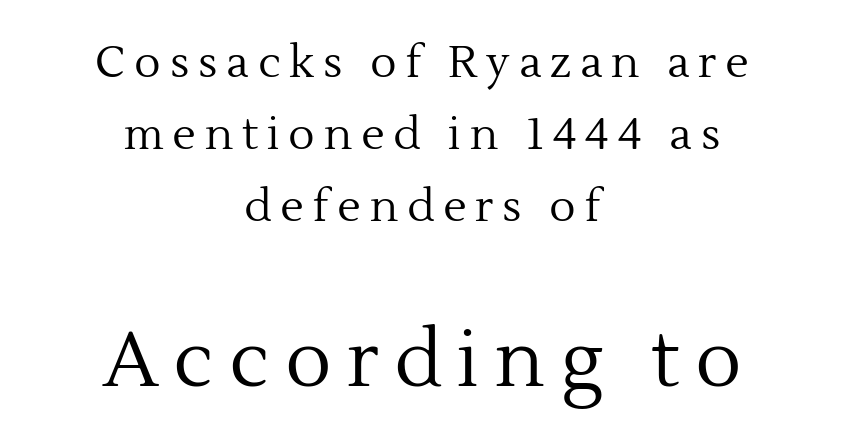
The image shows 77 px regular-weight serif type, upright; set centered, normal line spacing (1.64x), unusually wide letter spacing (+0.2 em), not underlined; the second (bottom) block is 1.75x larger; a medium x-height.
